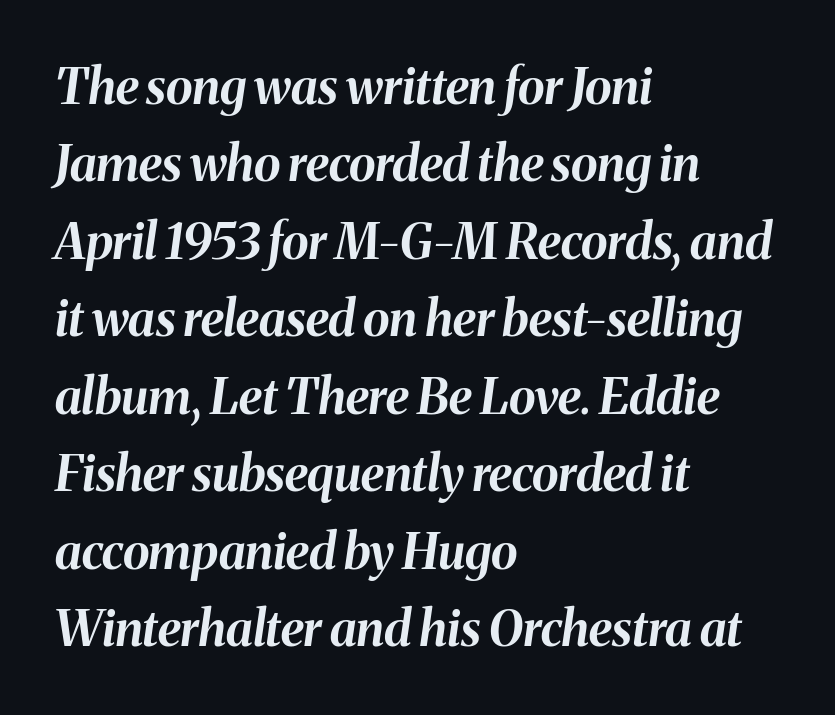
Q: Is the text bold? A: Yes.
Q: Is the text italic (slanted)? A: Yes, it leans right by about 8 degrees.
Q: Is the text underlined? A: No.
Q: How is the paragraph aligned? A: Left-aligned.
Q: Is the spacing between letters normal or unusually wide? A: Normal.
Q: Is the spacing between lines tight, normal or loose? A: Normal.
Q: Width (condensed, normal, or wide)? A: Normal.
Q: Stroke contrast? A: Medium.
Q: x-height? A: Medium.
Q: Monospaced? A: No.
